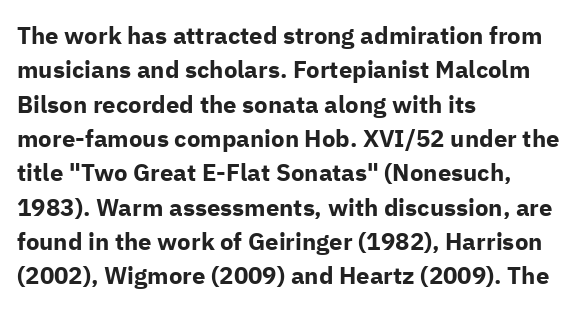
{"italic": "no", "bold": "yes", "underline": "no", "align": "left", "line_spacing": "normal", "line_spacing_ratio": 1.43, "letter_spacing": "normal", "letter_spacing_em": 0.0, "glyph_px": 24}
